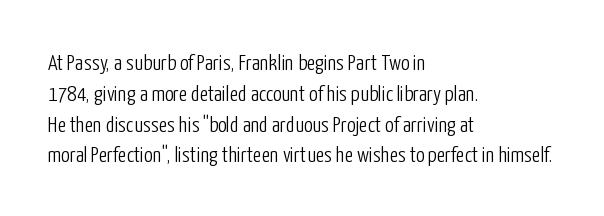
The image shows 22 px text type, upright; set left-aligned, normal line spacing (1.4x), normal letter spacing, not underlined.
